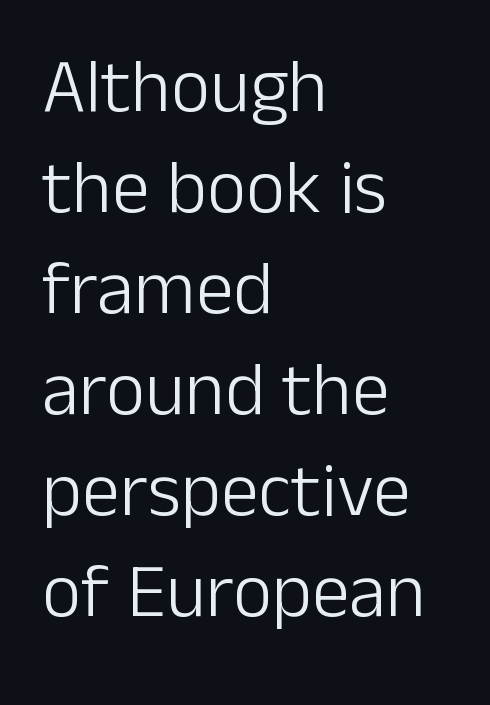
The setting favours the left margin, as ordinary paragraphs usually do. Tracking here is standard; glyphs follow each other at the usual distance. Think of a printed novel: that variable character pitch is what you see here. The designer left line spacing at the default. Caption: face not bold, strokes unweighted. The glyphs are unaccompanied by any horizontal stroke below them.
